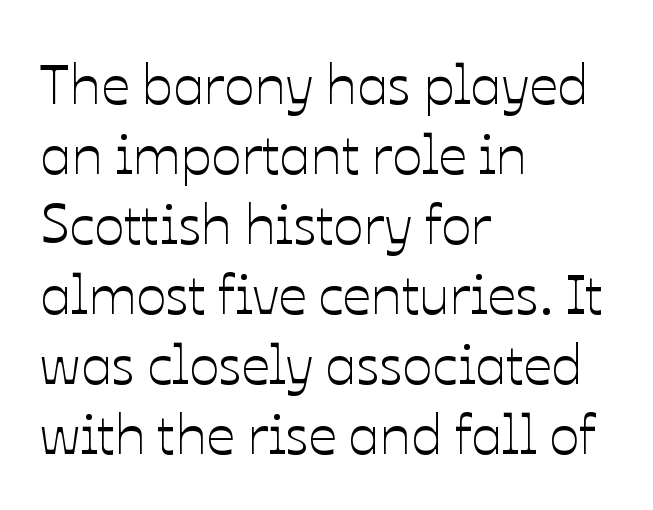
The image shows 56 px text type, upright; set left-aligned, normal line spacing (1.25x), normal letter spacing, not underlined; low stroke contrast and a medium x-height.
